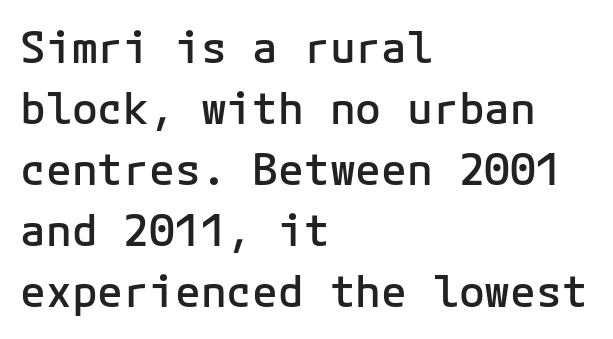
Q: Is the text bold? A: Semi-bold.
Q: Is the text italic (slanted)? A: No, it is upright.
Q: Is the typeface a serif or a sans-serif typeface? A: Sans-serif.
Q: Is the text underlined? A: No.
Q: How is the paragraph aligned? A: Left-aligned.
Q: Is the spacing between letters normal or unusually wide? A: Normal.
Q: Is the spacing between lines tight, normal or loose? A: Normal.
Q: Width (condensed, normal, or wide)? A: Normal.
Q: Stroke contrast? A: Low.
Q: x-height? A: Medium.
Q: Monospaced? A: Yes.
